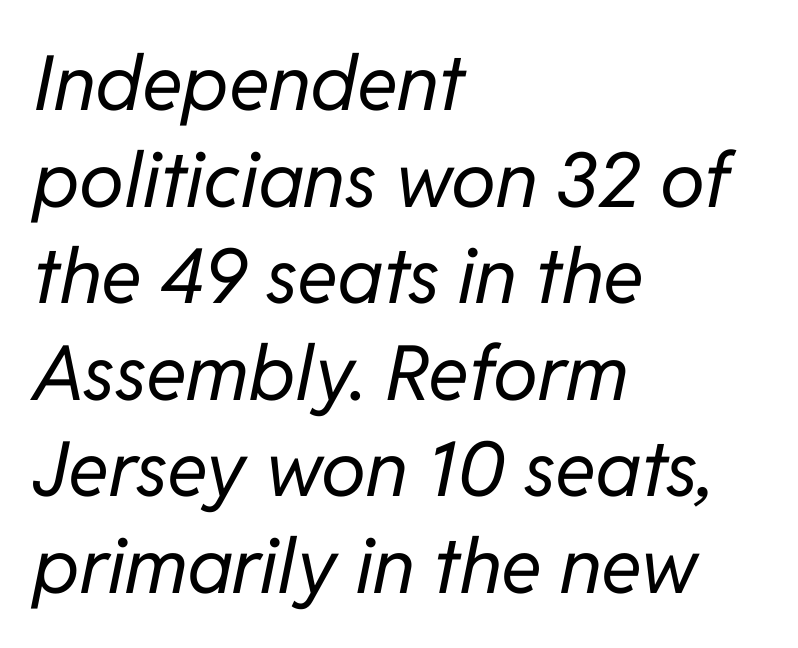
The weight tops out at a normal text grade. The rendering applies a slant to the glyphs. Students, observe: this is what conventionally led text looks like. A clean baseline with only descenders dipping below it. A typesetter would call this proportional, since set widths differ per character.
